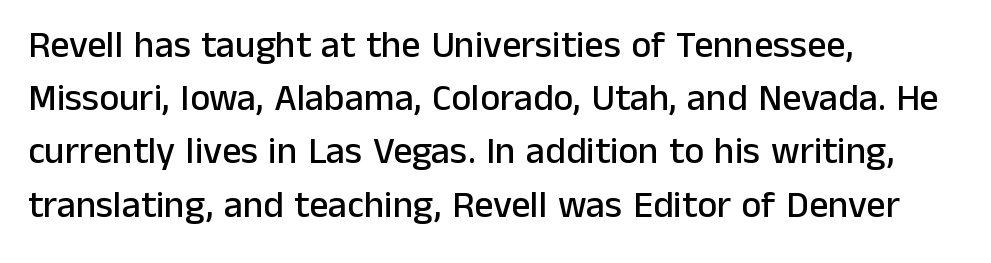
{"serif": "no", "italic": "no", "width": "normal", "stroke_contrast": "low", "x_height": "medium", "monospaced": "no", "underline": "no", "align": "left", "line_spacing": "normal", "line_spacing_ratio": 1.4, "letter_spacing": "normal", "letter_spacing_em": 0.0, "glyph_px": 38}
